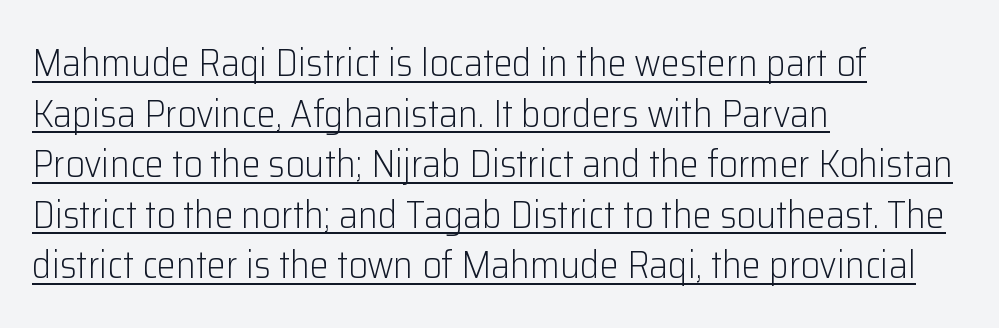
The image shows 38 px light sans-serif type, upright; set left-aligned, normal line spacing (1.33x), normal letter spacing, underlined; low stroke contrast and a medium x-height.
